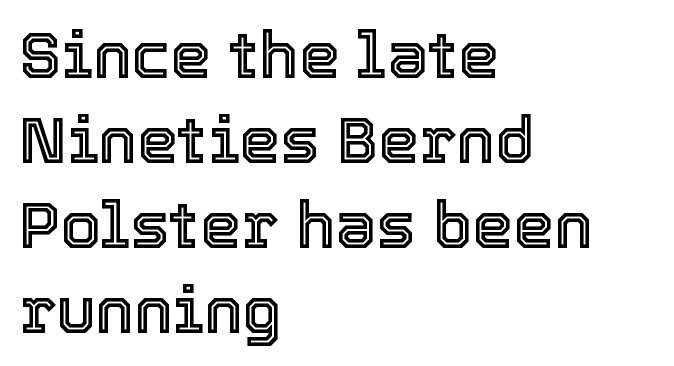
{"italic": "no", "width": "normal", "x_height": "medium", "monospaced": "no", "underline": "no", "align": "left", "line_spacing": "normal", "line_spacing_ratio": 1.31, "letter_spacing": "normal", "letter_spacing_em": 0.0, "glyph_px": 65}
